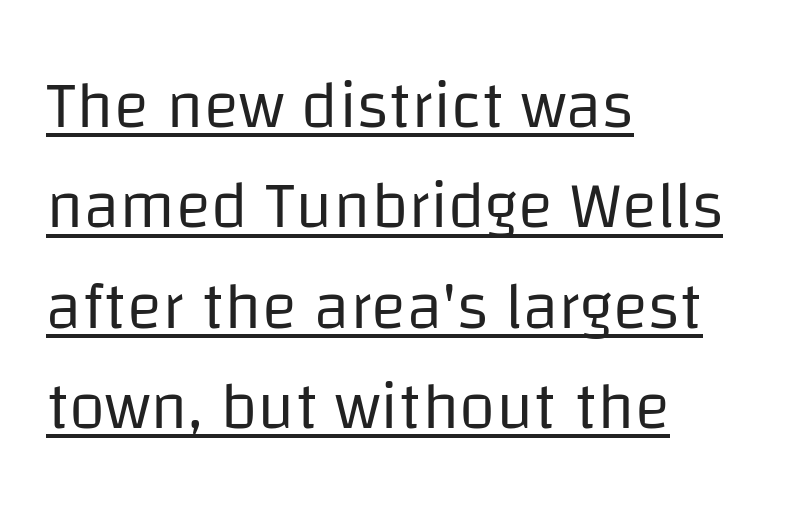
{"serif": "no", "italic": "no", "bold": "no", "weight": "regular", "width": "normal", "stroke_contrast": "low", "x_height": "large", "monospaced": "no", "underline": "yes", "align": "left", "line_spacing": "normal", "line_spacing_ratio": 1.52, "letter_spacing": "normal", "letter_spacing_em": 0.0, "glyph_px": 66}
